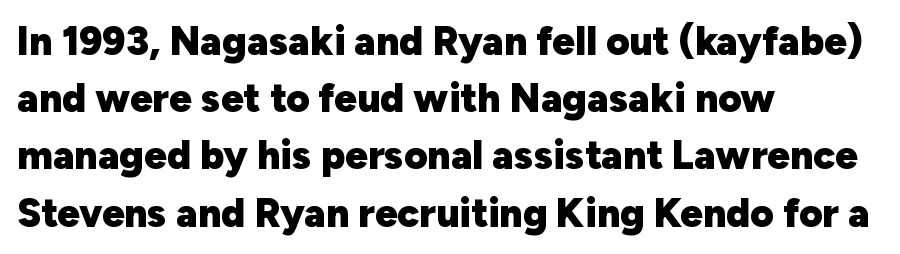
Q: Is the text bold? A: Yes.
Q: Is the text italic (slanted)? A: No, it is upright.
Q: Is the typeface a serif or a sans-serif typeface? A: Sans-serif.
Q: Is the text underlined? A: No.
Q: How is the paragraph aligned? A: Left-aligned.
Q: Is the spacing between letters normal or unusually wide? A: Normal.
Q: Is the spacing between lines tight, normal or loose? A: Normal.
Q: Width (condensed, normal, or wide)? A: Normal.
Q: Stroke contrast? A: Low.
Q: x-height? A: Medium.
Q: Monospaced? A: No.
